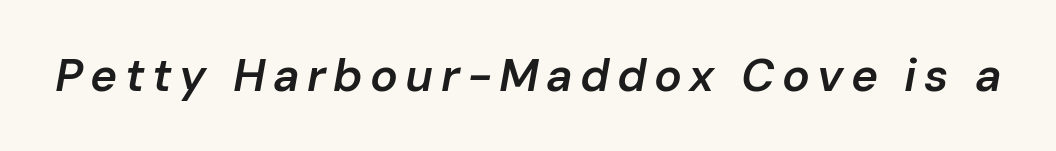
Q: Is the text bold? A: Semi-bold.
Q: Is the text italic (slanted)? A: Yes, it leans right by about 10 degrees.
Q: Is the text underlined? A: No.
Q: Width (condensed, normal, or wide)? A: Normal.
Q: Stroke contrast? A: Low.
Q: x-height? A: Medium.
Q: Monospaced? A: No.
